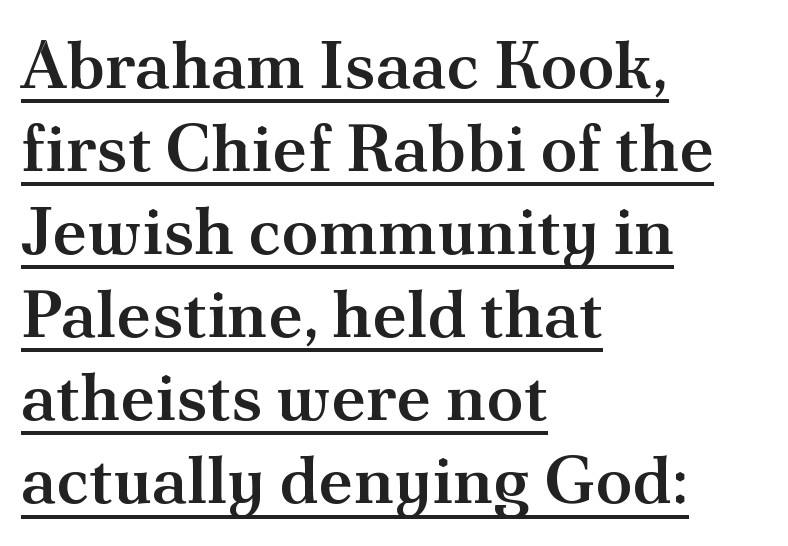
Q: Is the text bold? A: Semi-bold.
Q: Is the text italic (slanted)? A: No, it is upright.
Q: Is the typeface a serif or a sans-serif typeface? A: Serif.
Q: Is the text underlined? A: Yes.
Q: How is the paragraph aligned? A: Left-aligned.
Q: Is the spacing between letters normal or unusually wide? A: Normal.
Q: Width (condensed, normal, or wide)? A: Normal.
Q: Stroke contrast? A: Medium.
Q: x-height? A: Small.
Q: Monospaced? A: No.
